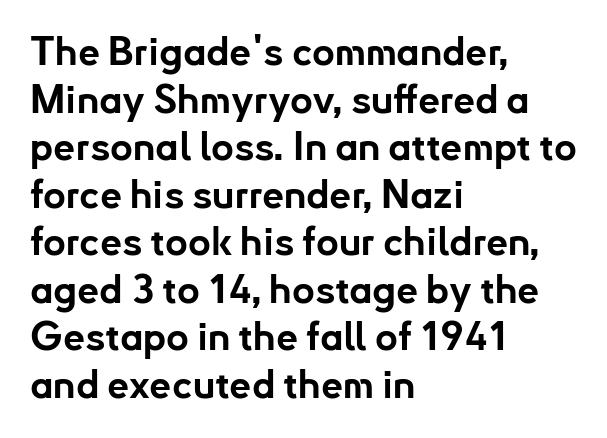
Check where the strokes stop: nothing finishes them off — pure sans. The type sits square on the baseline with zero lean. What stands out about the letter spacing? Nothing — it is the standard amount. Plenty of ink on the page — the face is bold. Caption: multi-line text, flush left, ragged right. Each letter keeps its own natural width here, so spacing adapts to shape.
